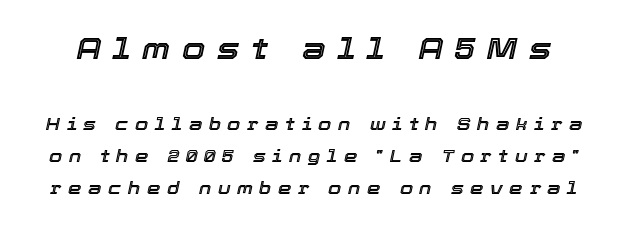
The image shows 30 px text type, italic (leaning right); set line spacing 1.89x, unusually wide letter spacing (+0.39 em), not underlined; the first (top) block is 1.76x larger; a medium x-height.
